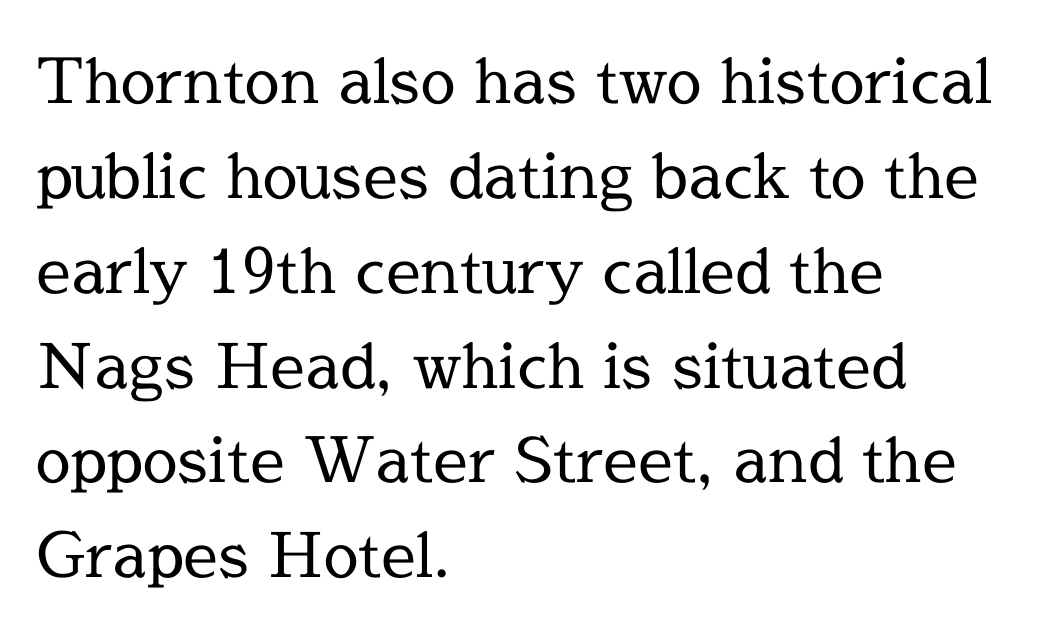
Q: Is the text bold? A: No.
Q: Is the text italic (slanted)? A: No, it is upright.
Q: Is the typeface a serif or a sans-serif typeface? A: Serif.
Q: Is the text underlined? A: No.
Q: How is the paragraph aligned? A: Left-aligned.
Q: Is the spacing between letters normal or unusually wide? A: Normal.
Q: Is the spacing between lines tight, normal or loose? A: Normal.
Q: Width (condensed, normal, or wide)? A: Normal.
Q: x-height? A: Medium.
Q: Monospaced? A: No.
